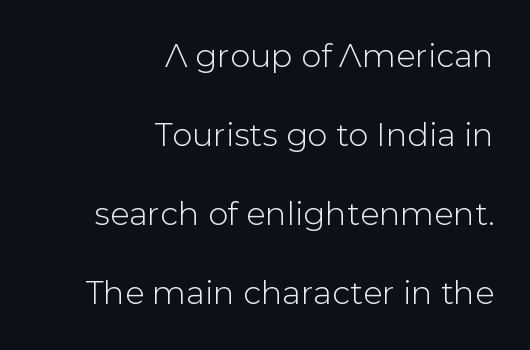
The image shows 32 px sans-serif type, upright; set right-aligned, loose line spacing (2.47x), normal letter spacing, not underlined; low stroke contrast and a medium x-height.
